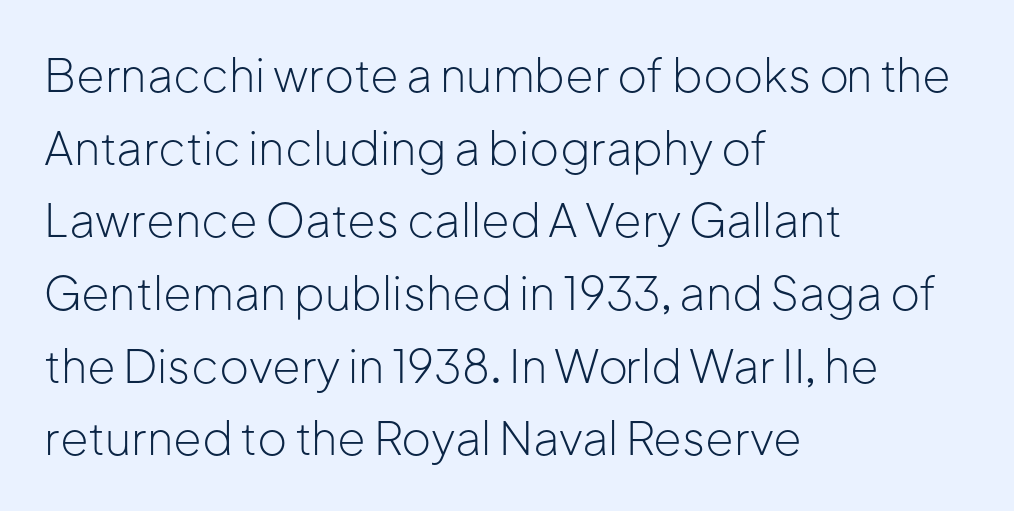
{"serif": "no", "italic": "no", "bold": "no", "weight": "light", "width": "normal", "stroke_contrast": "low", "x_height": "medium", "monospaced": "no", "underline": "no", "align": "left", "line_spacing": "normal", "line_spacing_ratio": 1.58, "letter_spacing": "normal", "letter_spacing_em": 0.0, "glyph_px": 46}
